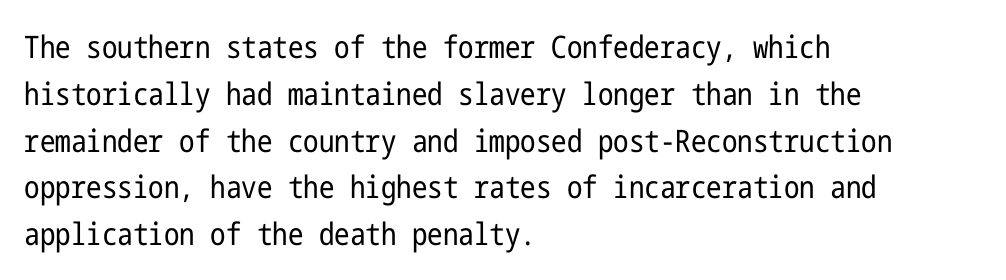
The image shows 31 px regular-weight, condensed sans-serif type, upright; set left-aligned, normal line spacing (1.51x), normal letter spacing, not underlined; low stroke contrast and a medium x-height.
